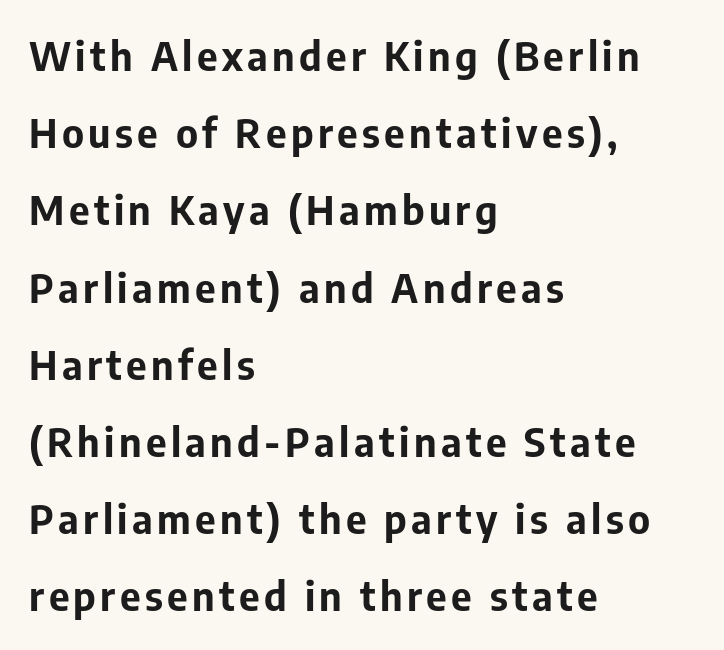
The image shows 40 px bold sans-serif type, upright; set left-aligned, loose line spacing (1.93x), not underlined; low stroke contrast and a medium x-height.
